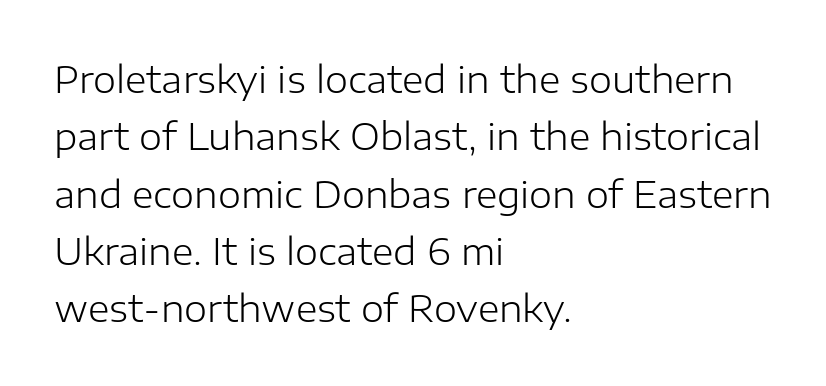
{"serif": "no", "italic": "no", "bold": "no", "weight": "light", "width": "normal", "stroke_contrast": "low", "x_height": "medium", "monospaced": "no", "underline": "no", "align": "left", "line_spacing": "normal", "line_spacing_ratio": 1.55, "letter_spacing": "normal", "letter_spacing_em": 0.0, "glyph_px": 37}
